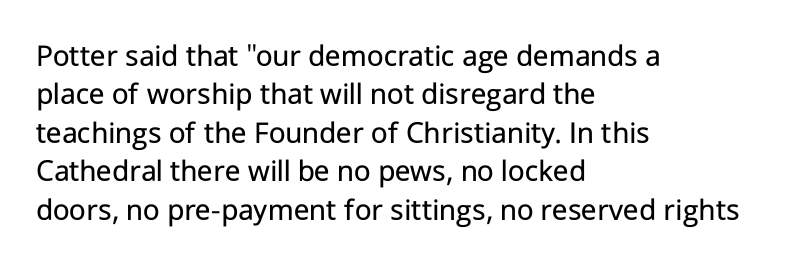
Typeset ragged right — the left edge is the straight one. Spacing verdict: proportional, widths tailored to each character. Bare-footed words on every line. Characters remain perfectly vertical along every line. Stroke mass is kept to a normal reading level or below.
